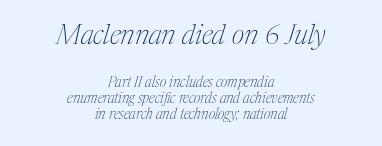
The image shows 27 px text type, italic (leaning right); set centered, tight line spacing (1.15x), normal letter spacing, not underlined; the first (top) block is 1.93x larger.
